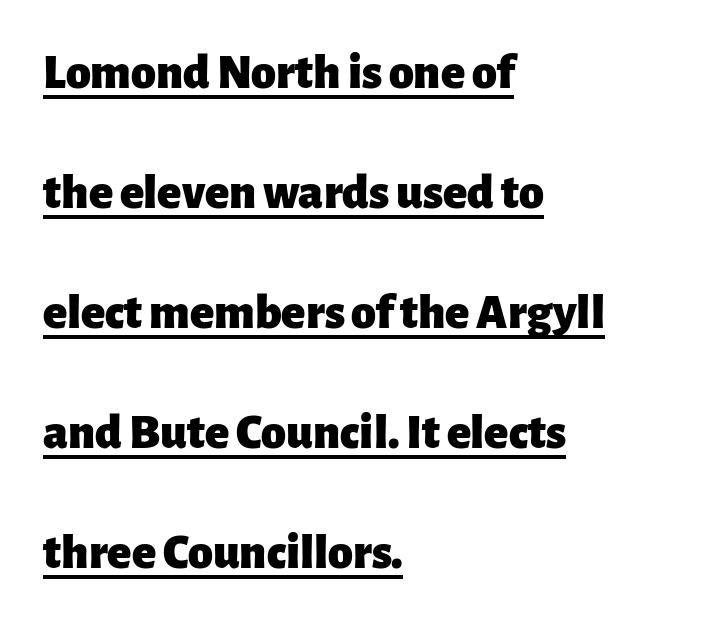
{"serif": "no", "italic": "no", "bold": "yes", "weight": "heavy", "width": "normal", "stroke_contrast": "low", "x_height": "medium", "monospaced": "no", "underline": "yes", "align": "left", "line_spacing": "loose", "line_spacing_ratio": 2.4, "letter_spacing": "normal", "letter_spacing_em": 0.0, "glyph_px": 50}
